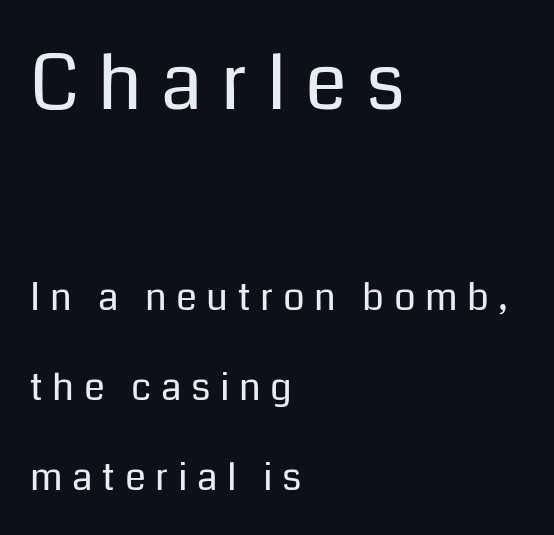
{"serif": "no", "italic": "no", "bold": "no", "weight": "regular", "width": "normal", "stroke_contrast": "low", "x_height": "medium", "monospaced": "no", "underline": "no", "align": "left", "line_spacing": "loose", "line_spacing_ratio": 2.36, "letter_spacing": "wide", "letter_spacing_em": 0.25, "larger_block": "first", "size_ratio": 2.0, "glyph_px": 76}
